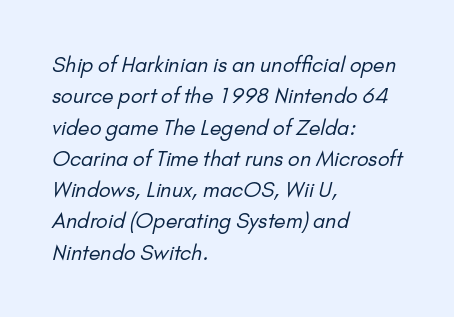
{"bold": "no", "underline": "no", "align": "left", "line_spacing": "normal", "line_spacing_ratio": 1.49, "letter_spacing": "normal", "letter_spacing_em": 0.0, "glyph_px": 21}
